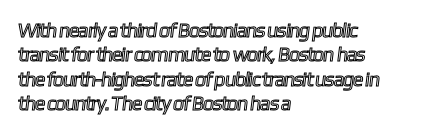
{"underline": "no", "align": "left", "line_spacing_ratio": 1.22, "letter_spacing": "normal", "letter_spacing_em": 0.0, "glyph_px": 20}
